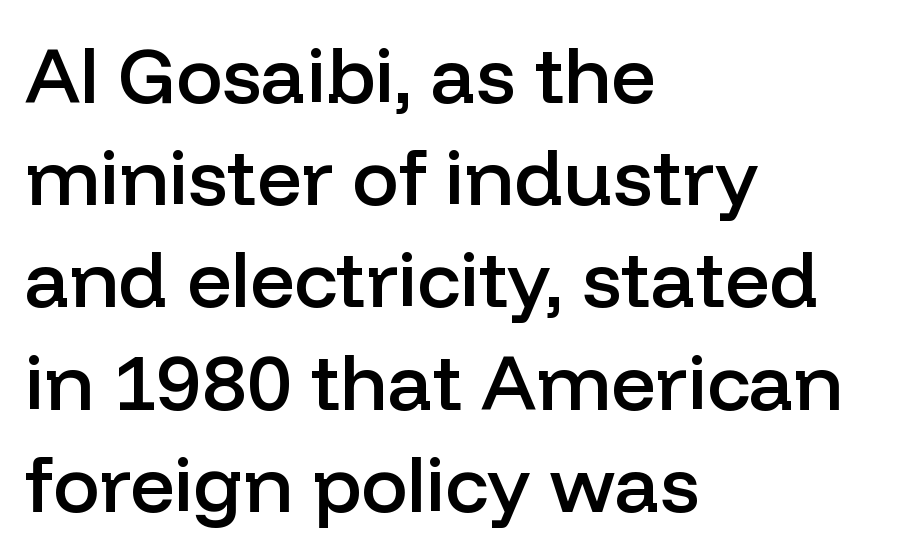
Vertical strokes here are truly vertical. Nope, no serifs anywhere on these letters. This sample uses plain, unmodified letter spacing. Underline: absent. The passage shown is semibold, sitting just below true bold.
